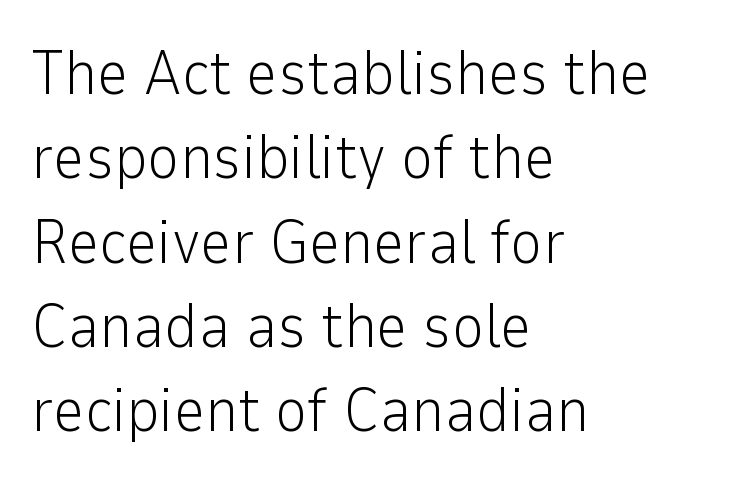
Q: Is the text bold? A: No.
Q: Is the text italic (slanted)? A: No, it is upright.
Q: Is the typeface a serif or a sans-serif typeface? A: Sans-serif.
Q: Is the text underlined? A: No.
Q: How is the paragraph aligned? A: Left-aligned.
Q: Is the spacing between letters normal or unusually wide? A: Normal.
Q: Is the spacing between lines tight, normal or loose? A: Normal.
Q: Width (condensed, normal, or wide)? A: Normal.
Q: Stroke contrast? A: Low.
Q: x-height? A: Medium.
Q: Monospaced? A: No.
